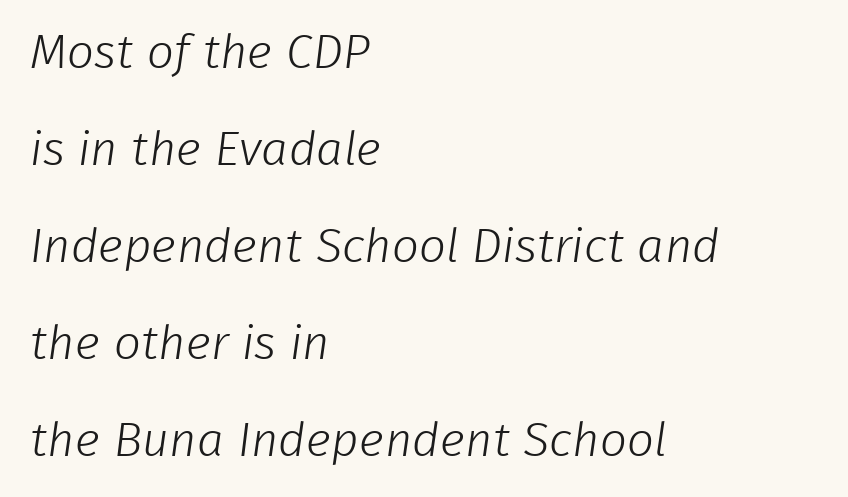
Each word holds together tightly as a unit, with standard inter-letter gaps. The rendering uses natural spacing where letterforms have individual widths. The designer dialed line spacing up above the default. Weight: not bold — regular or lighter. Unlike a traditional serif, this face leaves its strokes unadorned.
